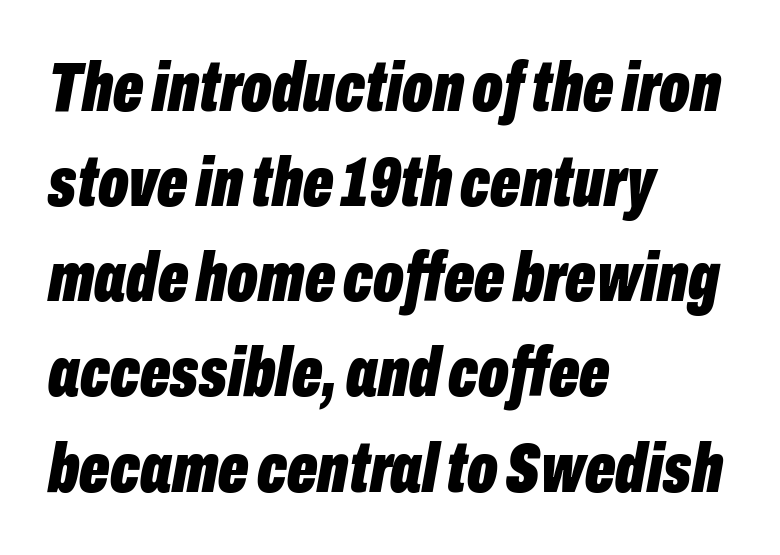
The image shows 71 px bold, condensed type, italic (leaning right); set left-aligned, normal line spacing (1.34x), normal letter spacing, not underlined; low stroke contrast and a medium x-height.
